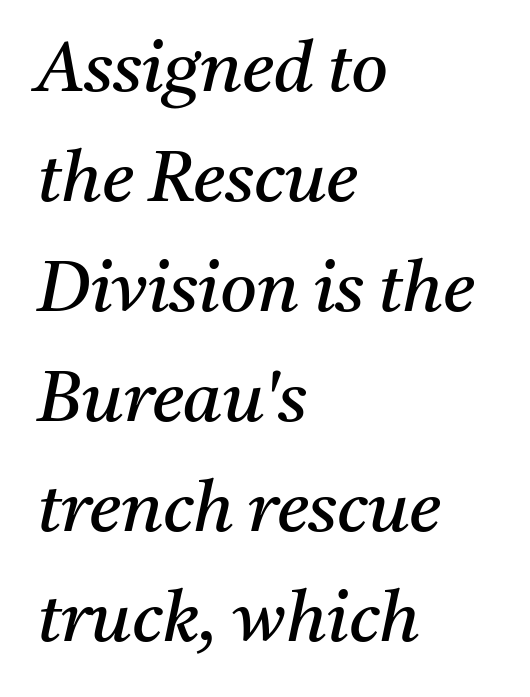
The image shows 71 px regular-weight serif type, italic (leaning right); set left-aligned, normal line spacing (1.55x), normal letter spacing, not underlined; medium stroke contrast and a medium x-height.
